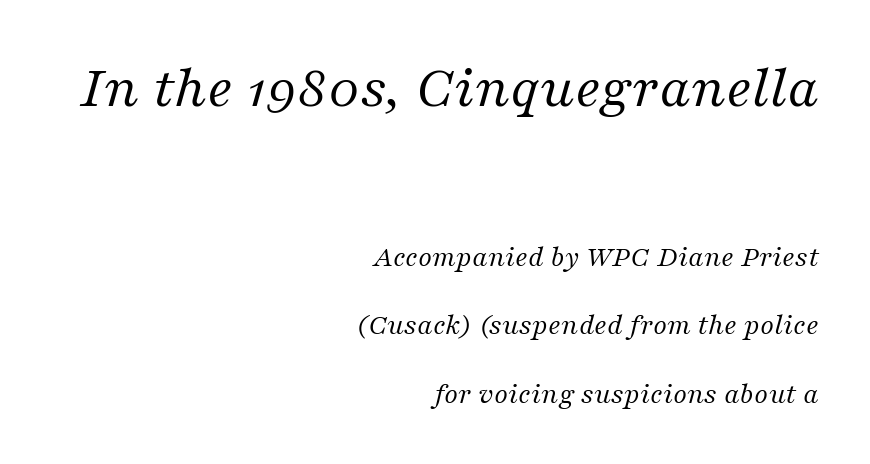
Between these two stacked blocks, the higher one wins on size. The face used here is proportionally spaced, like ordinary book or web type. Weight: regular or lighter. Compared with a flush-left layout, this one pins lines to the opposite, right side.
